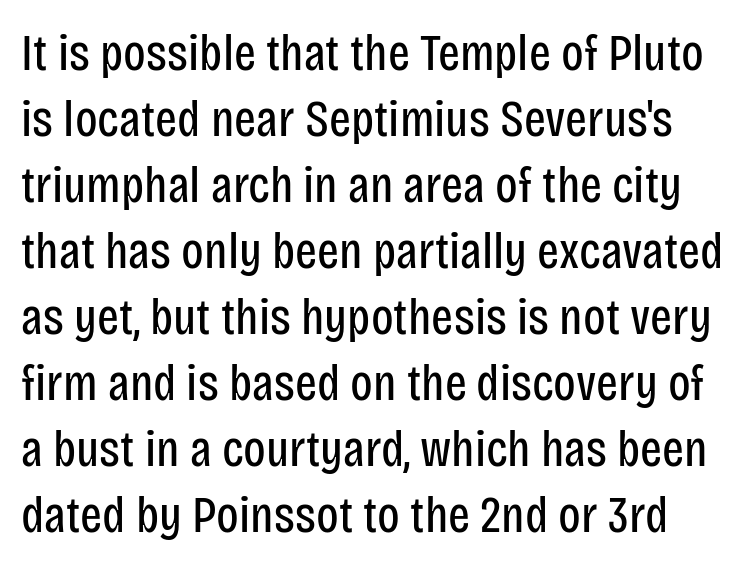
Q: Is the text bold? A: No.
Q: Is the text italic (slanted)? A: No, it is upright.
Q: Is the typeface a serif or a sans-serif typeface? A: Sans-serif.
Q: Is the text underlined? A: No.
Q: Is the spacing between letters normal or unusually wide? A: Normal.
Q: Is the spacing between lines tight, normal or loose? A: Normal.
Q: Width (condensed, normal, or wide)? A: Condensed.
Q: Stroke contrast? A: Low.
Q: x-height? A: Large.
Q: Monospaced? A: No.
